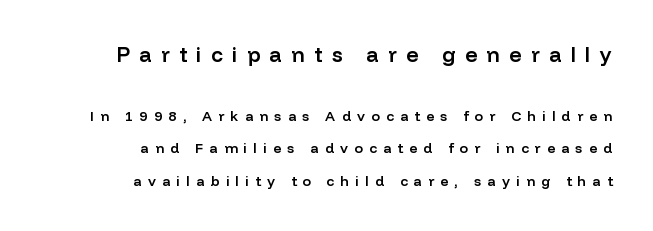
Clear beneath every line of the passage. The font is running at a semibold setting, under full bold. Each new line begins a long way beneath the previous one. Typesetter's note — upper block bumped up in size, lower block left smaller.
